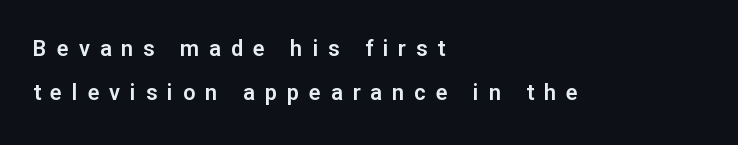
You could only call the tracking loose — the letters float apart. The block of text is sparse from top to bottom, with ample space between rows. Layout note: lines flush left. If you drew a line through each stem, it would be perfectly vertical. Anything drawn beneath the words? Only blank space.
